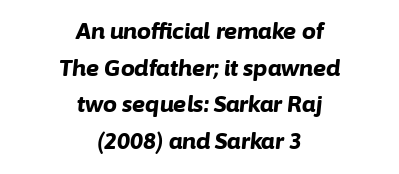
Visually the block forms a symmetrical silhouette, jagged on both flanks. One glance says typical: line gaps are just what's usual. Each word holds together tightly as a unit, with standard inter-letter gaps. Lines of text with bare space underneath.
